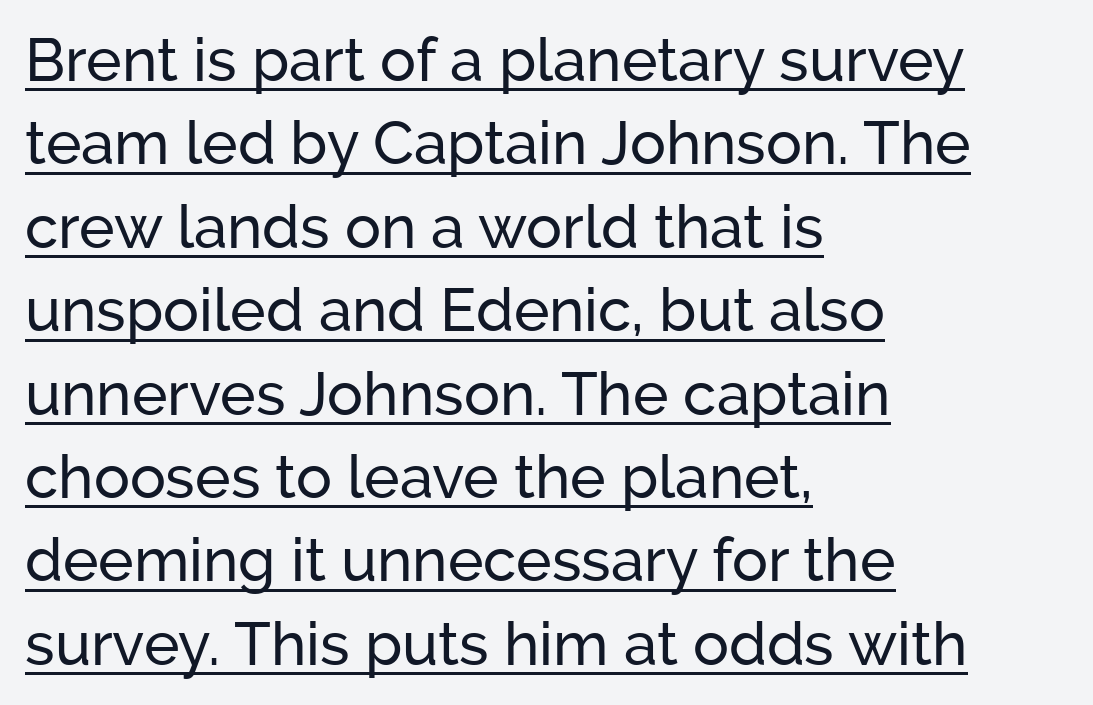
The image shows 60 px sans-serif type, upright; set left-aligned, normal line spacing (1.39x), normal letter spacing, underlined; low stroke contrast and a medium x-height.
